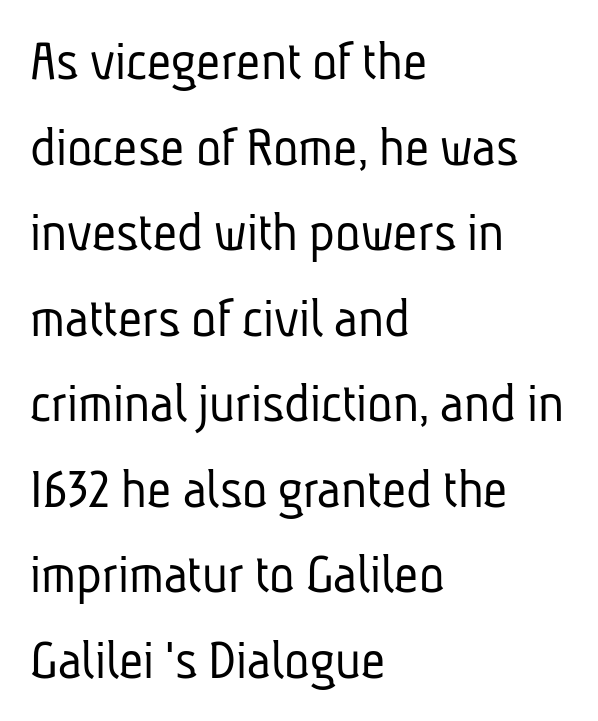
Q: Is the text bold? A: No.
Q: Is the typeface a serif or a sans-serif typeface? A: Sans-serif.
Q: Is the text underlined? A: No.
Q: How is the paragraph aligned? A: Left-aligned.
Q: Is the spacing between letters normal or unusually wide? A: Normal.
Q: Is the spacing between lines tight, normal or loose? A: Normal.
Q: Width (condensed, normal, or wide)? A: Condensed.
Q: Stroke contrast? A: Low.
Q: x-height? A: Medium.
Q: Monospaced? A: No.
